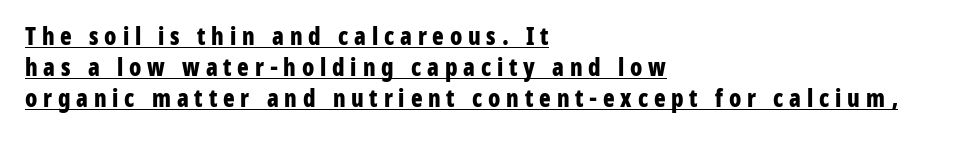
The image shows 24 px bold type, upright; set left-aligned, normal line spacing (1.29x), unusually wide letter spacing (+0.24 em), underlined.
